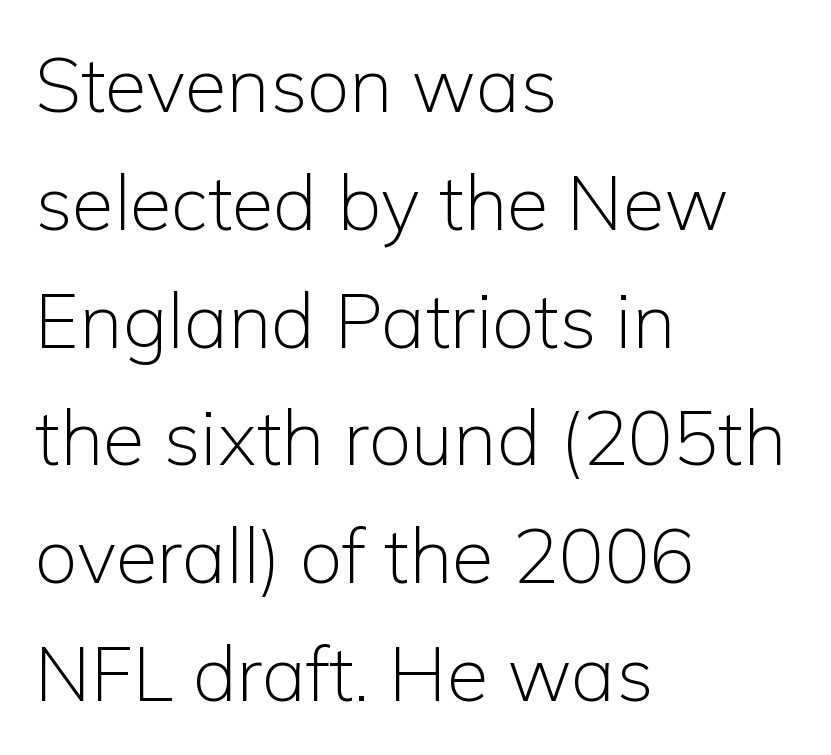
This is not heavy type; no bold has been used. Anything drawn beneath the words? Only blank space. Baseline-to-baseline distance is the conventional proportion of letter height. The letters stand upright; this is a roman face.
